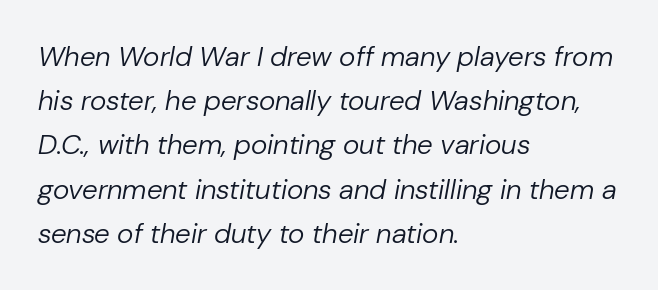
{"italic": "yes", "lean": "right", "slant_degrees": 10, "bold": "no", "weight": "regular", "width": "normal", "stroke_contrast": "low", "x_height": "medium", "monospaced": "no", "underline": "no", "align": "left", "line_spacing": "normal", "line_spacing_ratio": 1.58, "letter_spacing": "normal", "letter_spacing_em": 0.0, "glyph_px": 28}
